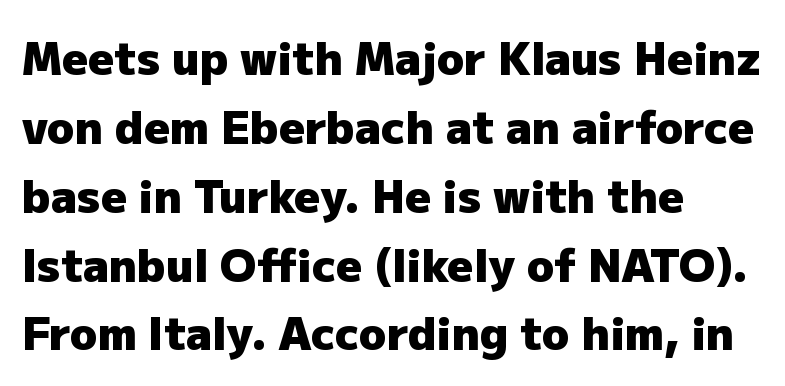
Students, note that the glyphs here touch the page at normal intervals. Is there much room between lines? A standard amount, neither cramped nor airy. If you drew a line through each stem, it would be perfectly vertical. The specimen omits any rule beneath the text block's lines.
